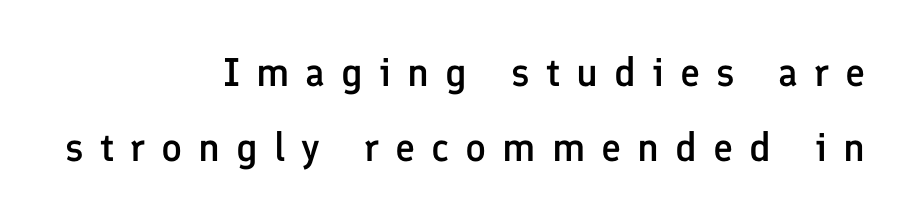
The image shows 40 px semibold sans-serif type, upright; set right-aligned, line spacing 1.87x, unusually wide letter spacing (+0.4 em), not underlined; low stroke contrast and a medium x-height.
